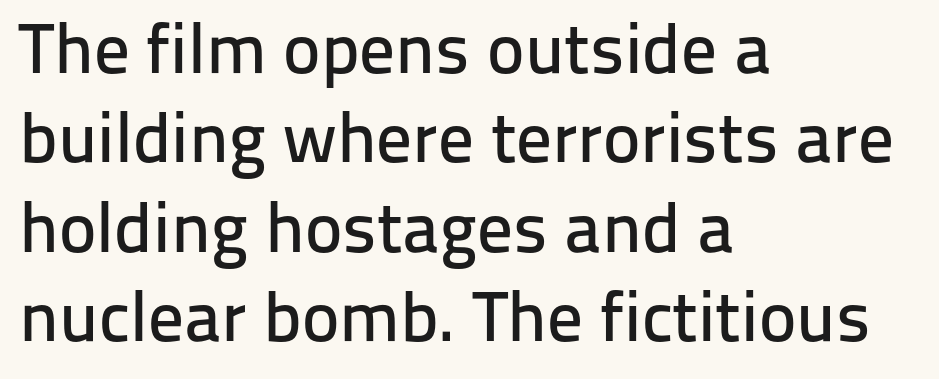
{"serif": "no", "italic": "no", "width": "normal", "stroke_contrast": "low", "x_height": "medium", "monospaced": "no", "underline": "no", "align": "left", "line_spacing": "normal", "line_spacing_ratio": 1.26, "letter_spacing": "normal", "letter_spacing_em": 0.0, "glyph_px": 71}
